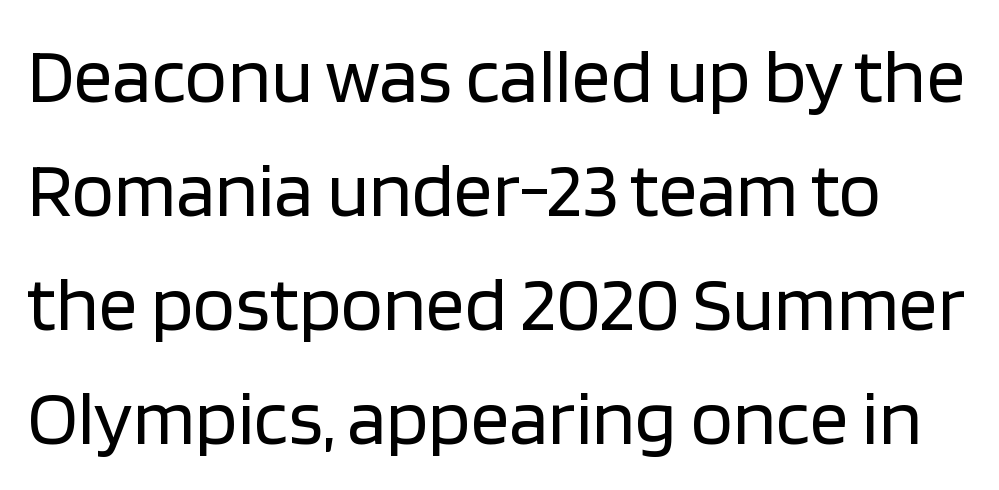
Q: Is the text bold? A: No.
Q: Is the text italic (slanted)? A: No, it is upright.
Q: Is the typeface a serif or a sans-serif typeface? A: Sans-serif.
Q: Is the text underlined? A: No.
Q: Is the spacing between letters normal or unusually wide? A: Normal.
Q: Is the spacing between lines tight, normal or loose? A: Normal.
Q: Width (condensed, normal, or wide)? A: Normal.
Q: Stroke contrast? A: Low.
Q: x-height? A: Large.
Q: Monospaced? A: No.
